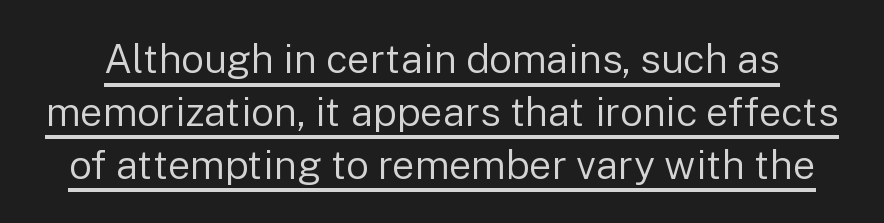
The image shows 40 px regular-weight sans-serif type, upright; set normal line spacing (1.32x), normal letter spacing, underlined; low stroke contrast and a medium x-height.
